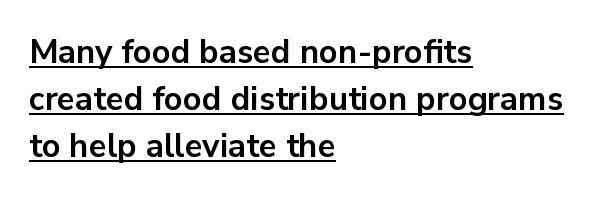
Q: Is the text bold? A: Yes.
Q: Is the text italic (slanted)? A: No, it is upright.
Q: Is the typeface a serif or a sans-serif typeface? A: Sans-serif.
Q: Is the text underlined? A: Yes.
Q: How is the paragraph aligned? A: Left-aligned.
Q: Is the spacing between letters normal or unusually wide? A: Normal.
Q: Is the spacing between lines tight, normal or loose? A: Normal.
Q: Width (condensed, normal, or wide)? A: Normal.
Q: Stroke contrast? A: Low.
Q: x-height? A: Medium.
Q: Monospaced? A: No.
